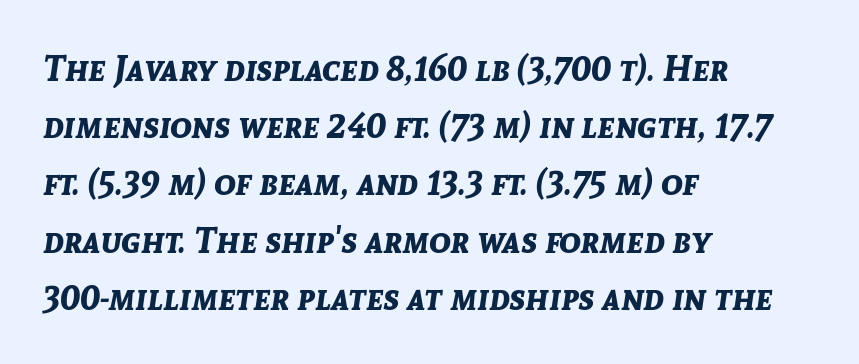
{"italic": "yes", "lean": "right", "slant_degrees": 8, "bold": "yes", "weight": "bold", "width": "normal", "stroke_contrast": "low", "x_height": "medium", "monospaced": "no", "underline": "no", "align": "left", "line_spacing": "normal", "line_spacing_ratio": 1.59, "letter_spacing": "normal", "letter_spacing_em": 0.0, "glyph_px": 36}
